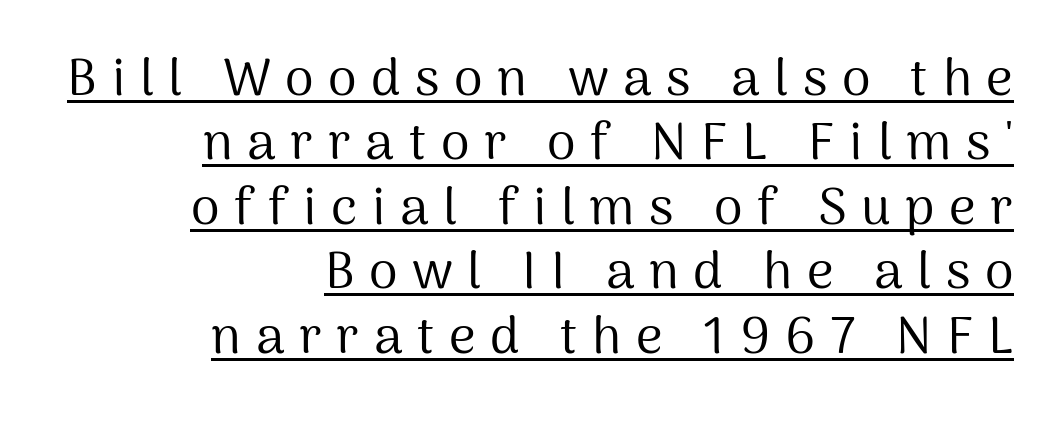
The image shows 52 px regular-weight sans-serif type, upright; set right-aligned, line spacing 1.24x, unusually wide letter spacing (+0.28 em), underlined; medium stroke contrast and a medium x-height.
